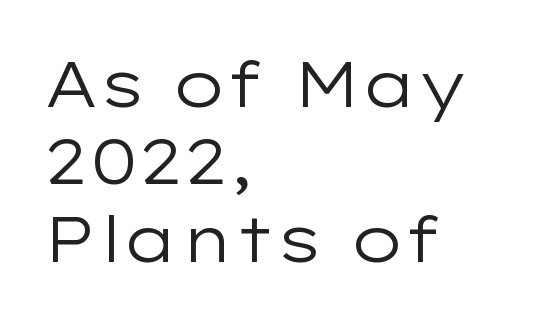
A bare baseline throughout the passage. The letters stand upright; this is a roman face. Think of a printed novel: that variable character pitch is what you see here. Note: no serifs on the glyphs. The text block is weighted toward the left margin, trailing off unevenly rightward.
